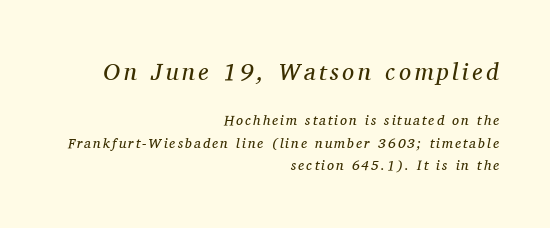
{"italic": "yes", "lean": "right", "slant_degrees": 11, "bold": "no", "underline": "no", "align": "right", "line_spacing": "normal", "line_spacing_ratio": 1.59, "larger_block": "first", "size_ratio": 1.71, "glyph_px": 24}
